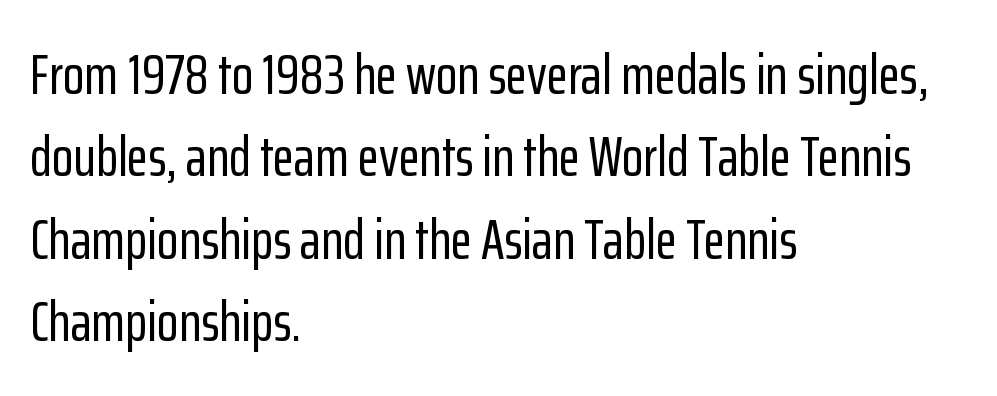
{"serif": "no", "italic": "no", "width": "condensed", "stroke_contrast": "low", "x_height": "medium", "monospaced": "no", "underline": "no", "align": "left", "line_spacing": "normal", "line_spacing_ratio": 1.47, "letter_spacing": "normal", "letter_spacing_em": 0.0, "glyph_px": 56}
